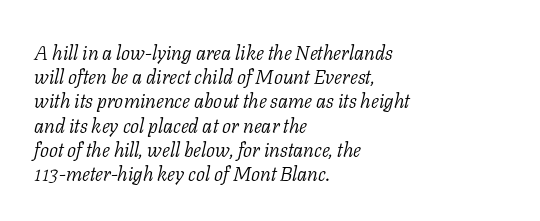
Q: Is the text bold? A: No.
Q: Is the text italic (slanted)? A: Yes, it leans right by about 11 degrees.
Q: Is the text underlined? A: No.
Q: How is the paragraph aligned? A: Left-aligned.
Q: Is the spacing between letters normal or unusually wide? A: Normal.
